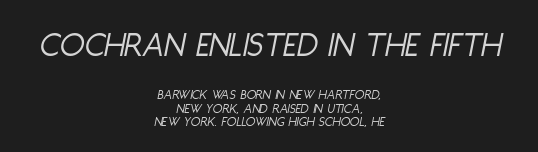
The image shows 36 px light, condensed type, italic (leaning right); set centered, tight line spacing (0.96x), normal letter spacing, not underlined; the first (top) block is 2.57x larger; low stroke contrast and a large x-height.
